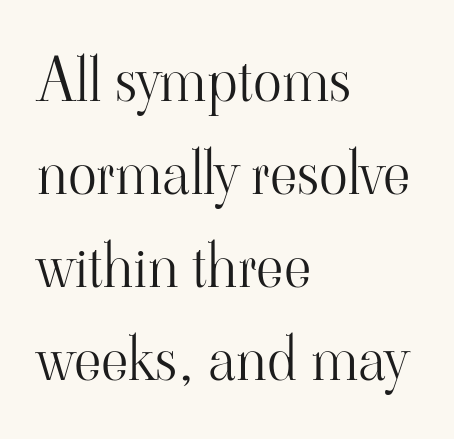
{"serif": "yes", "italic": "no", "bold": "no", "weight": "light", "width": "normal", "stroke_contrast": "high", "x_height": "small", "monospaced": "no", "underline": "no", "align": "left", "line_spacing": "normal", "line_spacing_ratio": 1.55, "letter_spacing": "normal", "letter_spacing_em": 0.0, "glyph_px": 60}
